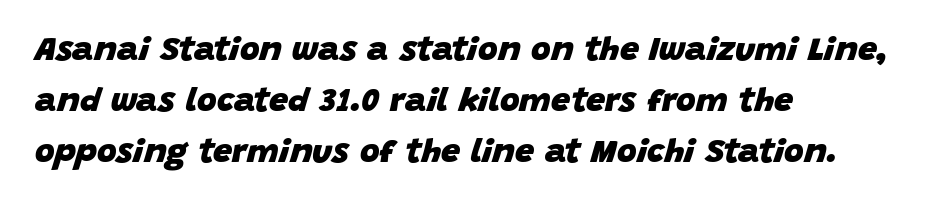
Q: Is the text bold? A: Yes.
Q: Is the text italic (slanted)? A: Yes, it leans right by about 15 degrees.
Q: Is the text underlined? A: No.
Q: How is the paragraph aligned? A: Left-aligned.
Q: Is the spacing between letters normal or unusually wide? A: Normal.
Q: Is the spacing between lines tight, normal or loose? A: Normal.
Q: Width (condensed, normal, or wide)? A: Normal.
Q: Stroke contrast? A: Low.
Q: x-height? A: Large.
Q: Monospaced? A: No.
